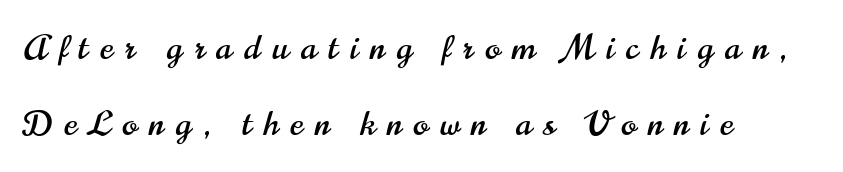
{"serif": "no", "width": "condensed", "stroke_contrast": "high", "x_height": "small", "monospaced": "no", "underline": "no", "align": "left", "line_spacing": "loose", "line_spacing_ratio": 2.16, "letter_spacing": "wide", "letter_spacing_em": 0.34, "glyph_px": 35}
